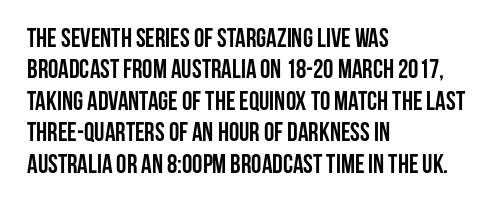
Posture: straight, roman, zero tilt. A student would call this left alignment; a typographer would say flush left, rag right. Rule under the text: the space is simply empty. Between one letter and the next there's only the usual sliver of space. Plenty of ink on the page — the face is bold.
